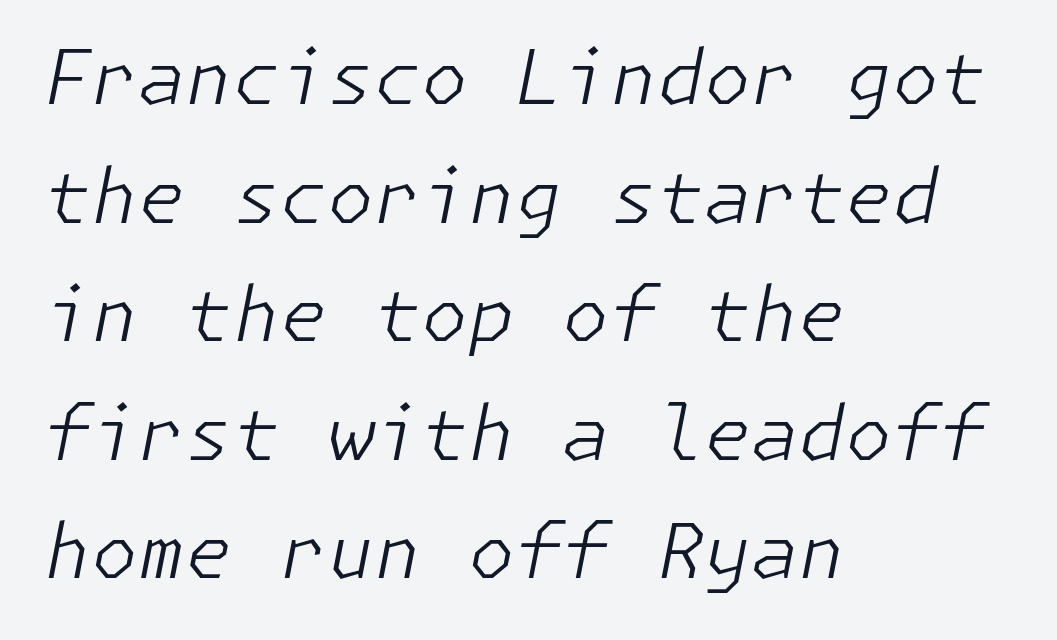
{"italic": "yes", "lean": "right", "slant_degrees": 11, "bold": "no", "weight": "light", "width": "normal", "stroke_contrast": "low", "x_height": "medium", "underline": "no", "align": "left", "line_spacing": "normal", "line_spacing_ratio": 1.56, "letter_spacing": "normal", "letter_spacing_em": 0.0, "glyph_px": 76}
